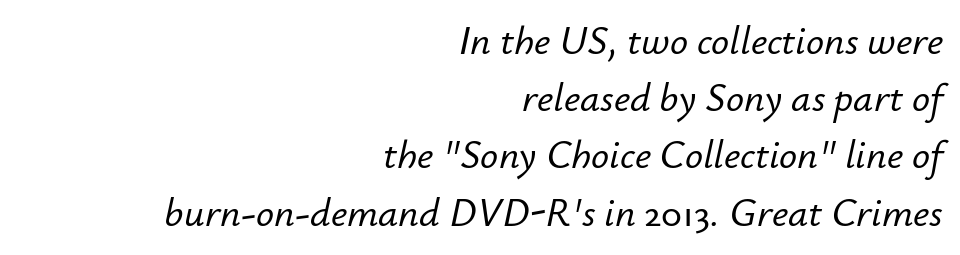
{"italic": "yes", "lean": "right", "slant_degrees": 12, "width": "normal", "stroke_contrast": "low", "x_height": "small", "monospaced": "no", "underline": "no", "align": "right", "line_spacing": "normal", "line_spacing_ratio": 1.43, "letter_spacing": "normal", "letter_spacing_em": 0.0, "glyph_px": 40}
